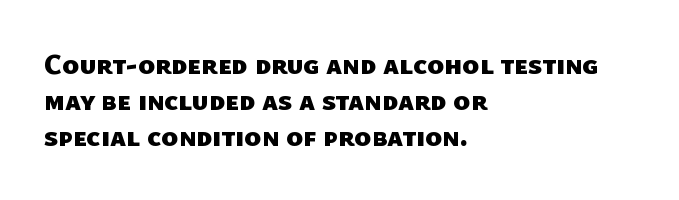
The image shows 28 px heavy sans-serif type; set left-aligned, normal line spacing (1.29x), normal letter spacing, not underlined; low stroke contrast and a medium x-height.
